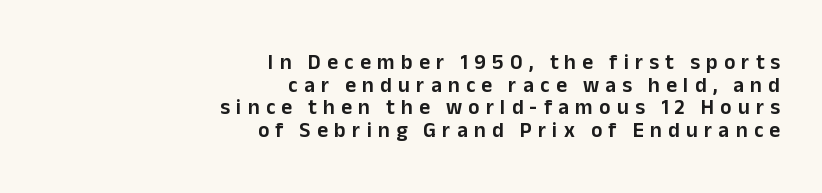
Q: Is the text italic (slanted)? A: No, it is upright.
Q: Is the text underlined? A: No.
Q: How is the paragraph aligned? A: Right-aligned.
Q: Is the spacing between letters normal or unusually wide? A: Unusually wide.
Q: Is the spacing between lines tight, normal or loose? A: Tight.
